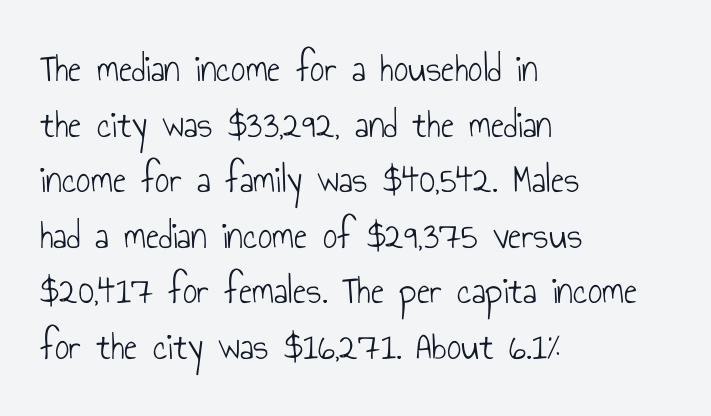
{"serif": "no", "italic": "no", "bold": "no", "weight": "light", "width": "condensed", "stroke_contrast": "low", "x_height": "small", "monospaced": "no", "underline": "no", "align": "left", "line_spacing": "normal", "line_spacing_ratio": 1.39, "letter_spacing": "normal", "letter_spacing_em": 0.0, "glyph_px": 40}
